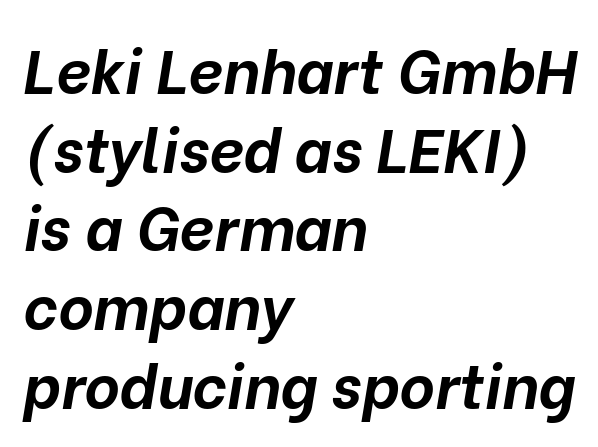
Q: Is the text bold? A: Yes.
Q: Is the text italic (slanted)? A: Yes, it leans right by about 10 degrees.
Q: Is the text underlined? A: No.
Q: How is the paragraph aligned? A: Left-aligned.
Q: Is the spacing between letters normal or unusually wide? A: Normal.
Q: Is the spacing between lines tight, normal or loose? A: Normal.
Q: Width (condensed, normal, or wide)? A: Normal.
Q: Stroke contrast? A: Low.
Q: x-height? A: Medium.
Q: Monospaced? A: No.
